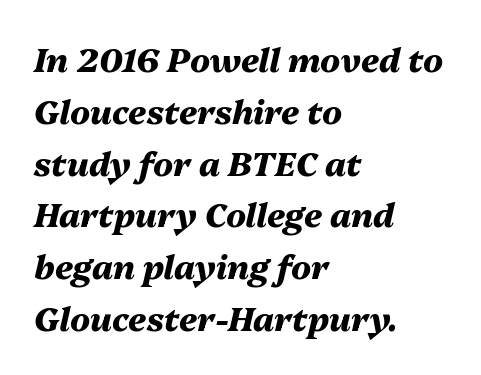
Reading down the block, your eye returns to a fixed left position each line. Is the type slanted? Yes — the strokes lean at a clear angle. Characters follow at the spacing the type designer built in. Spacing verdict: proportional, widths tailored to each character.
